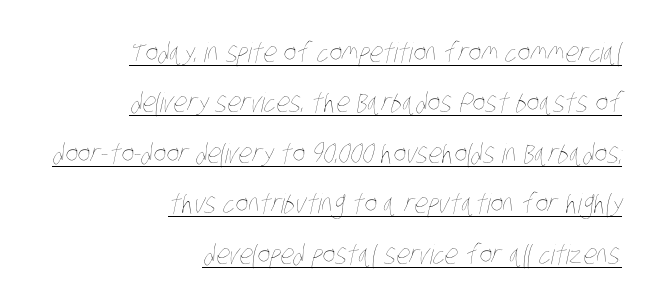
Q: Is the text bold? A: No.
Q: Is the text underlined? A: Yes.
Q: How is the paragraph aligned? A: Right-aligned.
Q: Is the spacing between letters normal or unusually wide? A: Normal.
